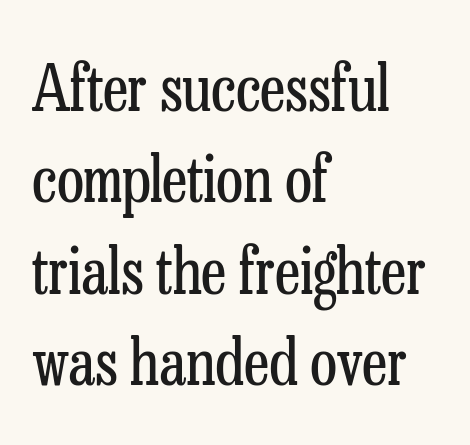
The image shows 63 px regular-weight, condensed serif type, upright; set left-aligned, normal line spacing (1.45x), normal letter spacing, not underlined; low stroke contrast and a medium x-height.
